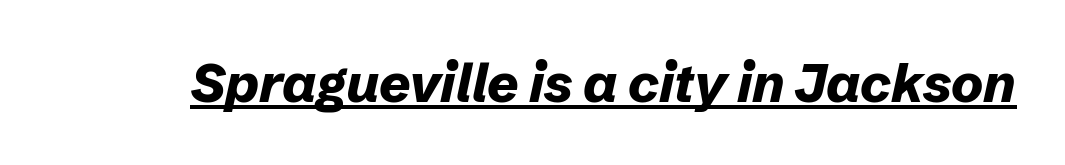
{"italic": "yes", "lean": "right", "slant_degrees": 12, "bold": "yes", "weight": "bold", "width": "normal", "stroke_contrast": "low", "x_height": "medium", "monospaced": "no", "underline": "yes", "letter_spacing": "normal", "letter_spacing_em": 0.0, "glyph_px": 54}
